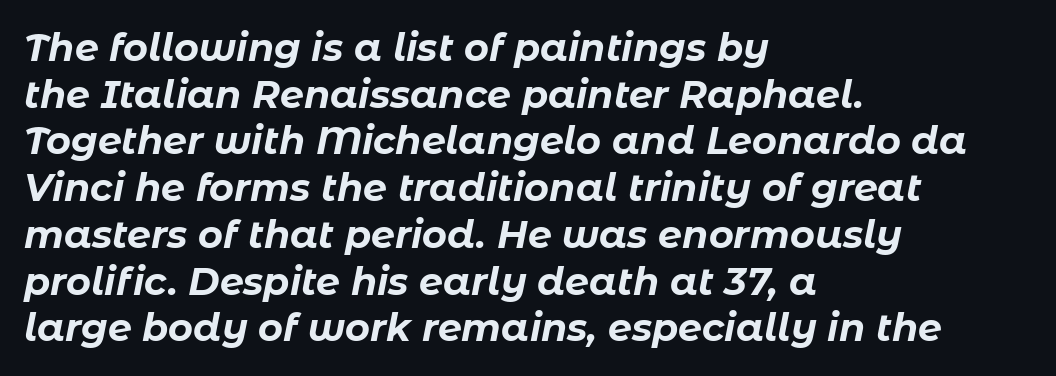
Q: Is the text bold? A: Yes.
Q: Is the text italic (slanted)? A: Yes, it leans right by about 11 degrees.
Q: Is the text underlined? A: No.
Q: How is the paragraph aligned? A: Left-aligned.
Q: Is the spacing between letters normal or unusually wide? A: Normal.
Q: Width (condensed, normal, or wide)? A: Normal.
Q: Stroke contrast? A: Low.
Q: x-height? A: Medium.
Q: Monospaced? A: No.
